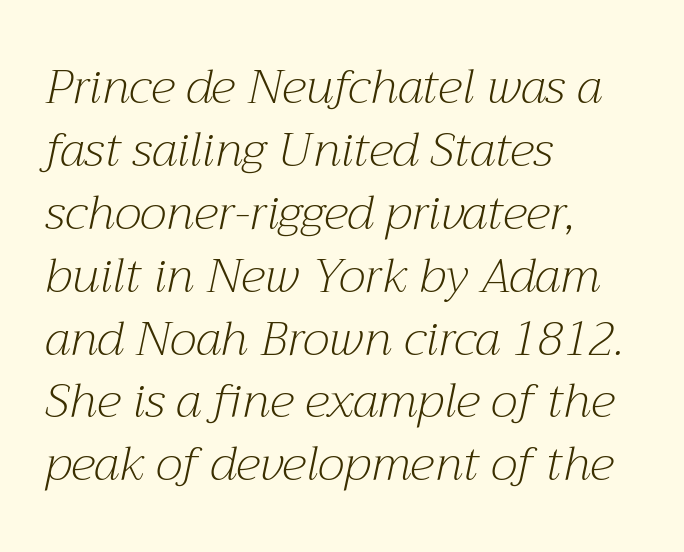
{"serif": "yes", "italic": "yes", "lean": "right", "slant_degrees": 12, "bold": "no", "weight": "light", "width": "normal", "stroke_contrast": "medium", "x_height": "medium", "monospaced": "no", "underline": "no", "align": "left", "line_spacing": "normal", "line_spacing_ratio": 1.31, "letter_spacing": "normal", "letter_spacing_em": 0.0, "glyph_px": 48}
